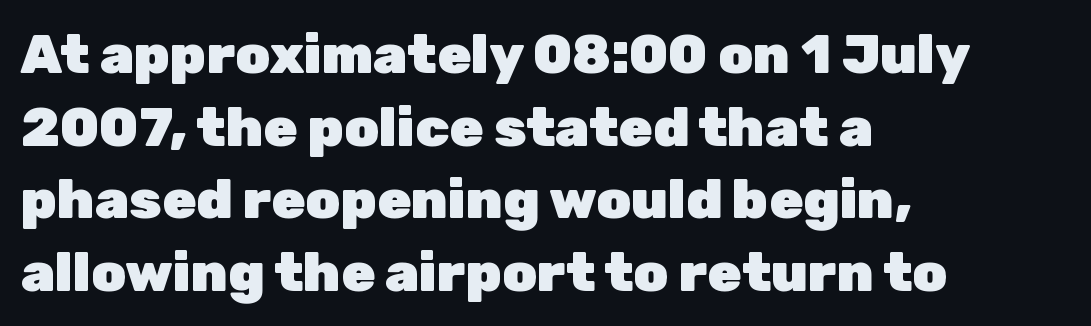
{"serif": "no", "italic": "no", "bold": "yes", "weight": "heavy", "width": "normal", "stroke_contrast": "low", "x_height": "medium", "monospaced": "no", "underline": "no", "align": "left", "line_spacing": "normal", "line_spacing_ratio": 1.32, "letter_spacing": "normal", "letter_spacing_em": 0.0, "glyph_px": 55}
